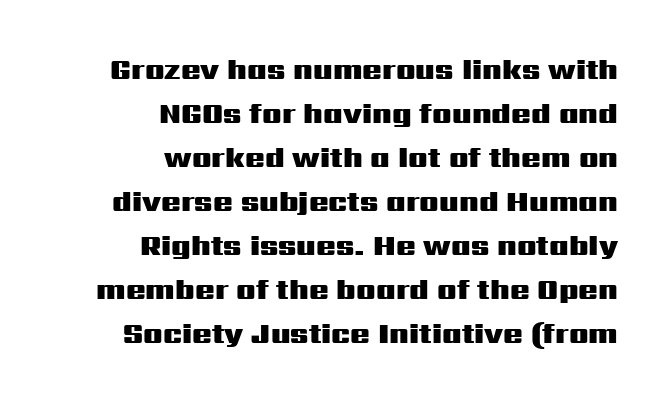
{"serif": "no", "italic": "no", "bold": "yes", "weight": "heavy", "width": "wide", "stroke_contrast": "medium", "x_height": "medium", "monospaced": "no", "underline": "no", "align": "right", "line_spacing": "normal", "line_spacing_ratio": 1.52, "letter_spacing": "normal", "letter_spacing_em": 0.0, "glyph_px": 29}
